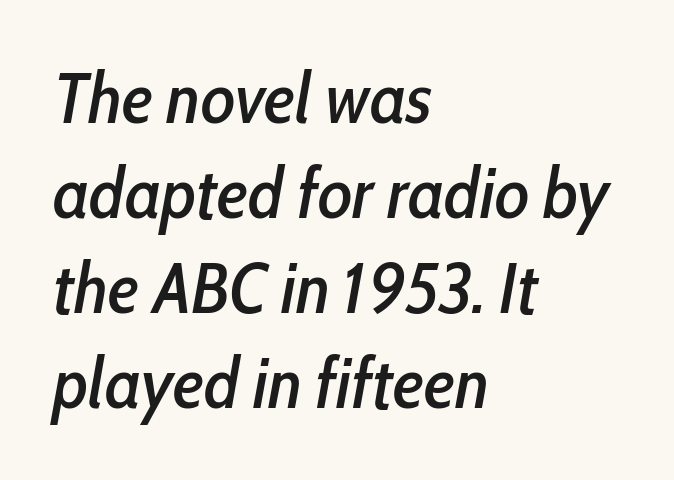
The image shows 72 px condensed type, italic (leaning right); set left-aligned, normal line spacing (1.32x), normal letter spacing, not underlined; low stroke contrast and a medium x-height.
